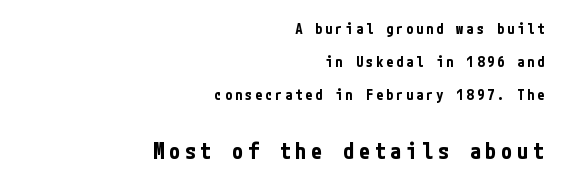
The image shows 22 px bold type, upright; set right-aligned, loose line spacing (2.36x), unusually wide letter spacing (+0.22 em), not underlined; the second (bottom) block is 1.57x larger.
